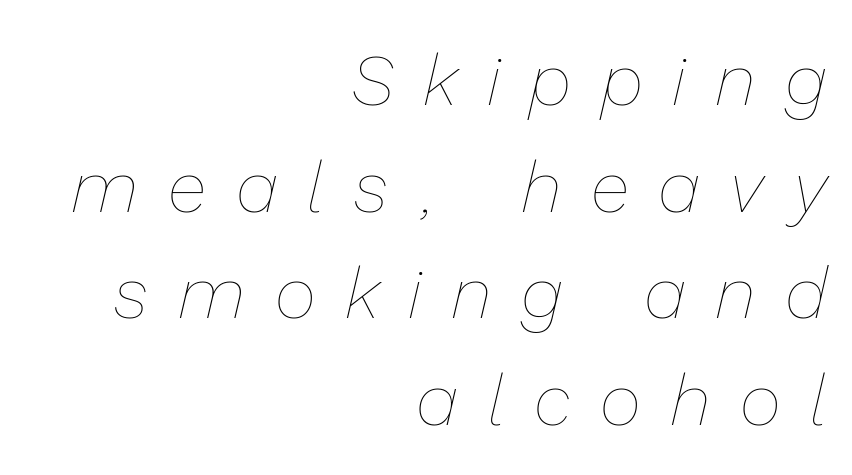
Q: Is the text bold? A: No.
Q: Is the text italic (slanted)? A: Yes, it leans right by about 13 degrees.
Q: Is the text underlined? A: No.
Q: How is the paragraph aligned? A: Right-aligned.
Q: Is the spacing between letters normal or unusually wide? A: Unusually wide.
Q: Is the spacing between lines tight, normal or loose? A: Normal.
Q: Width (condensed, normal, or wide)? A: Normal.
Q: Stroke contrast? A: Low.
Q: x-height? A: Medium.
Q: Monospaced? A: No.
